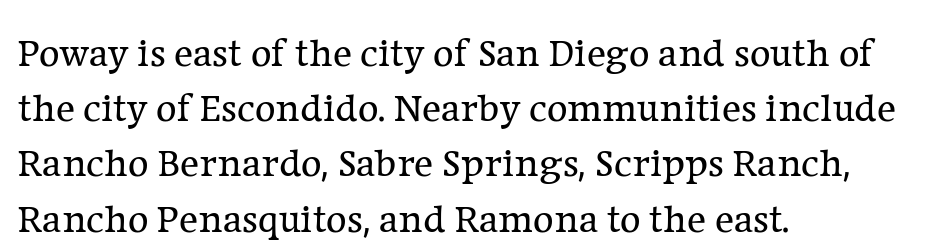
{"serif": "yes", "italic": "no", "bold": "no", "weight": "regular", "width": "normal", "stroke_contrast": "low", "x_height": "medium", "monospaced": "no", "underline": "no", "align": "left", "line_spacing": "normal", "line_spacing_ratio": 1.38, "letter_spacing": "normal", "letter_spacing_em": 0.0, "glyph_px": 40}
